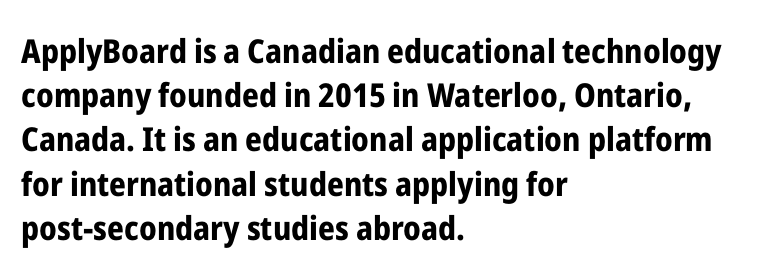
{"serif": "no", "italic": "no", "bold": "yes", "weight": "bold", "width": "condensed", "stroke_contrast": "low", "x_height": "medium", "monospaced": "no", "underline": "no", "align": "left", "line_spacing": "normal", "line_spacing_ratio": 1.34, "letter_spacing": "normal", "letter_spacing_em": 0.0, "glyph_px": 33}
